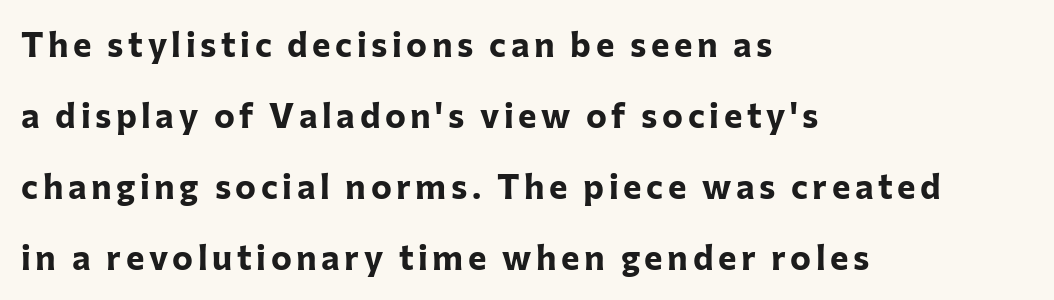
Q: Is the text bold? A: Yes.
Q: Is the text italic (slanted)? A: No, it is upright.
Q: Is the typeface a serif or a sans-serif typeface? A: Sans-serif.
Q: Is the text underlined? A: No.
Q: How is the paragraph aligned? A: Left-aligned.
Q: Is the spacing between lines tight, normal or loose? A: Loose.
Q: Width (condensed, normal, or wide)? A: Normal.
Q: Stroke contrast? A: Low.
Q: x-height? A: Medium.
Q: Monospaced? A: No.
